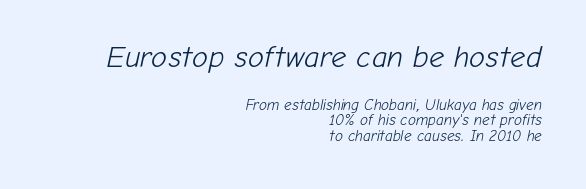
{"italic": "yes", "lean": "right", "slant_degrees": 12, "bold": "no", "weight": "light", "width": "normal", "stroke_contrast": "low", "x_height": "medium", "monospaced": "no", "underline": "no", "align": "right", "line_spacing": "tight", "line_spacing_ratio": 1.01, "letter_spacing": "normal", "letter_spacing_em": 0.0, "larger_block": "first", "size_ratio": 2.0, "glyph_px": 30}
